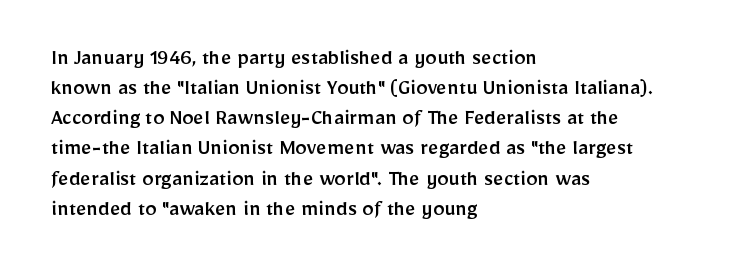
{"italic": "no", "underline": "no", "align": "left", "line_spacing": "normal", "line_spacing_ratio": 1.31, "letter_spacing": "normal", "letter_spacing_em": 0.0, "glyph_px": 23}
